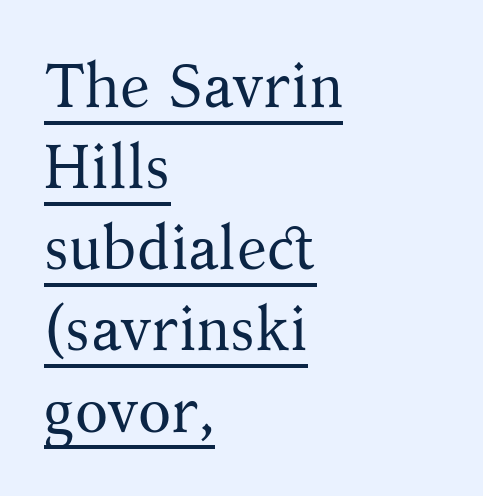
Q: Is the text bold? A: No.
Q: Is the text italic (slanted)? A: No, it is upright.
Q: Is the typeface a serif or a sans-serif typeface? A: Serif.
Q: Is the text underlined? A: Yes.
Q: How is the paragraph aligned? A: Left-aligned.
Q: Is the spacing between letters normal or unusually wide? A: Normal.
Q: Is the spacing between lines tight, normal or loose? A: Normal.
Q: Width (condensed, normal, or wide)? A: Normal.
Q: Stroke contrast? A: Medium.
Q: x-height? A: Medium.
Q: Monospaced? A: No.
